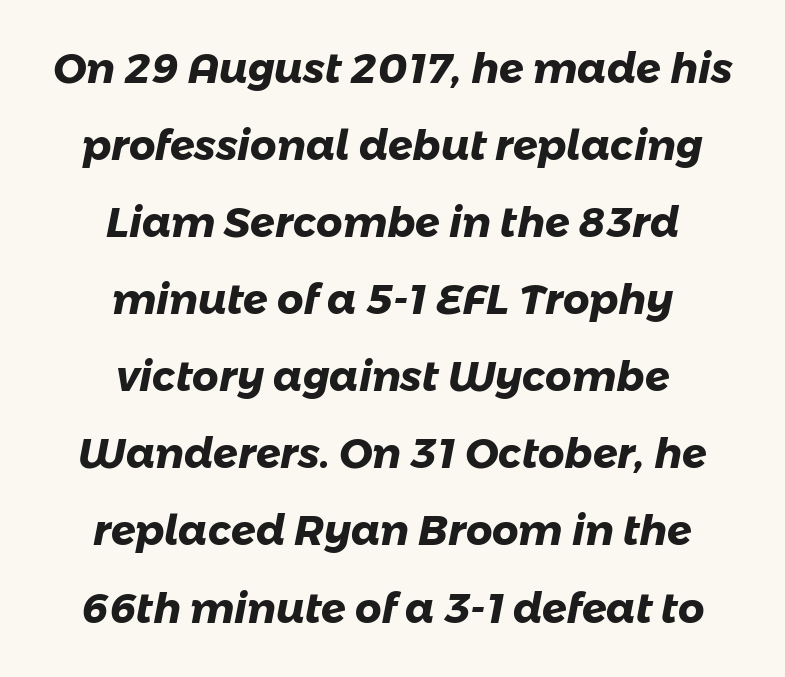
The passage shown is typed in a proportional face where columns would drift. The text block is weighted toward neither margin, spreading evenly from the middle. This rendering leaves character spacing at its baseline value. Typographic density is high because the face is bold. Check under the words: just untouched page. Check where the strokes stop: nothing finishes them off — pure sans.
